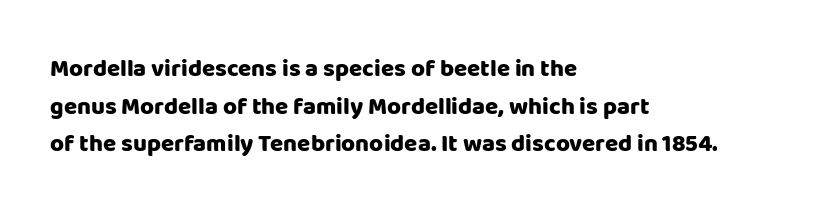
The image shows 24 px bold type, upright; set left-aligned, normal line spacing (1.57x), normal letter spacing, not underlined.
